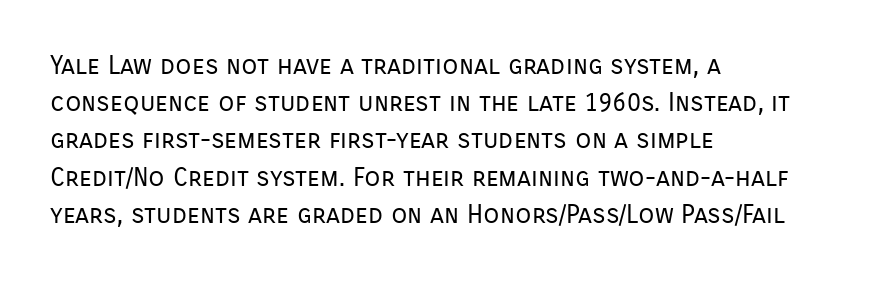
Q: Is the text bold? A: No.
Q: Is the text italic (slanted)? A: No, it is upright.
Q: Is the text underlined? A: No.
Q: How is the paragraph aligned? A: Left-aligned.
Q: Is the spacing between letters normal or unusually wide? A: Normal.
Q: Is the spacing between lines tight, normal or loose? A: Normal.
